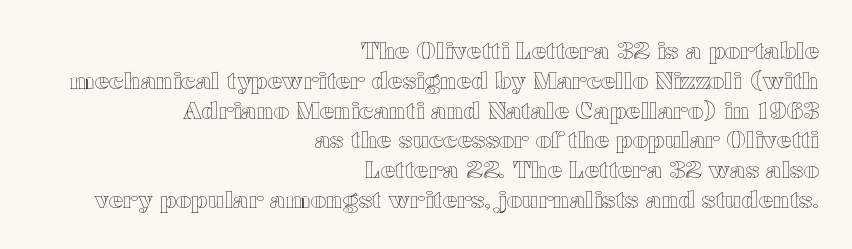
The gap between lines stays unmarked. The letters stand straight up with perfectly vertical stems. There is no visible air inserted between adjacent glyphs. Teacher's note: observe the even right margin — that is flush-right alignment.
